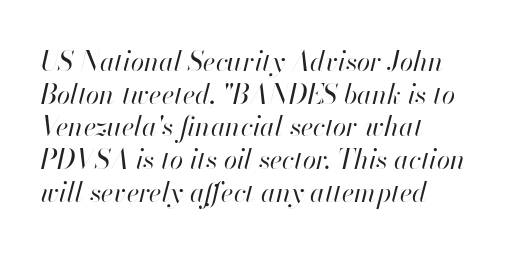
Casual observation: everything's shoved over to the left. A clean baseline with only descenders dipping below it. In terms of letterspacing, this is plain default setting. The cut favours lightness, reaching ordinary text weight at its darkest. It's the slanting kind of type.
